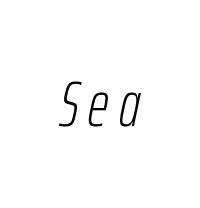
Q: Is the text bold? A: No.
Q: Is the text italic (slanted)? A: Yes, it leans right by about 12 degrees.
Q: Is the text underlined? A: No.
Q: Width (condensed, normal, or wide)? A: Condensed.
Q: Stroke contrast? A: Low.
Q: x-height? A: Medium.
Q: Monospaced? A: No.
